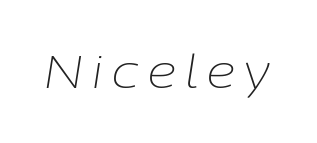
Q: Is the text bold? A: No.
Q: Is the text italic (slanted)? A: Yes, it leans right by about 9 degrees.
Q: Is the text underlined? A: No.
Q: Is the spacing between letters normal or unusually wide? A: Unusually wide.
Q: Width (condensed, normal, or wide)? A: Normal.
Q: Stroke contrast? A: Low.
Q: x-height? A: Medium.
Q: Monospaced? A: No.
